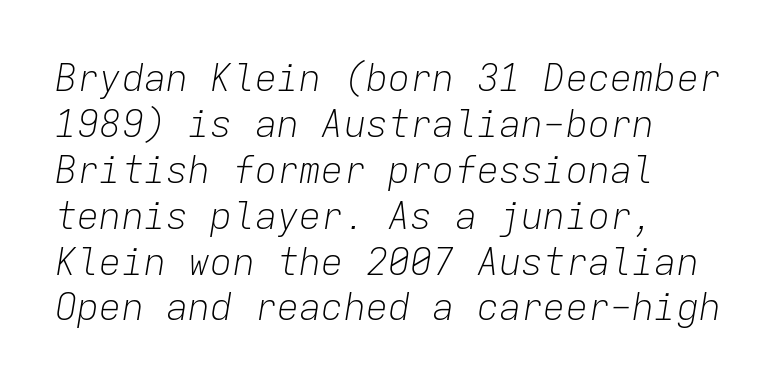
The image shows 37 px light type, italic (leaning right), monospaced; set left-aligned, line spacing 1.24x, normal letter spacing, not underlined; low stroke contrast and a medium x-height.
